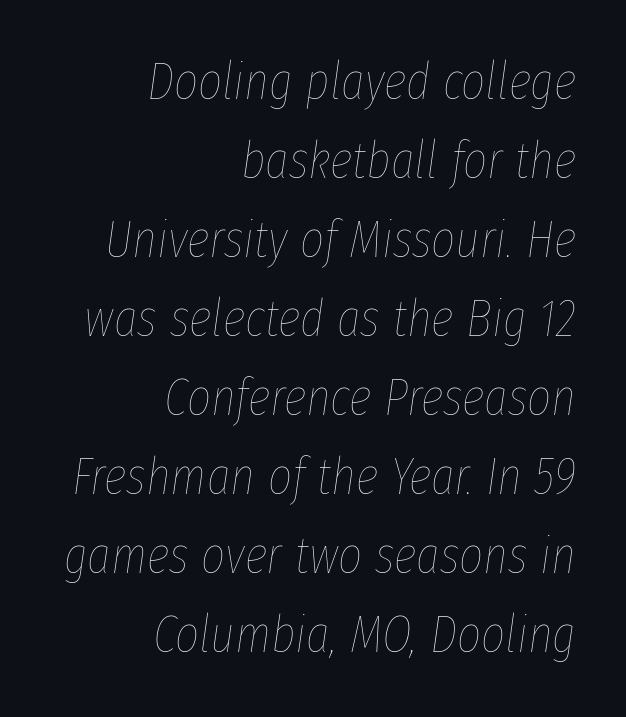
Q: Is the text bold? A: No.
Q: Is the text italic (slanted)? A: Yes, it leans right by about 8 degrees.
Q: Is the text underlined? A: No.
Q: How is the paragraph aligned? A: Right-aligned.
Q: Is the spacing between letters normal or unusually wide? A: Normal.
Q: Is the spacing between lines tight, normal or loose? A: Normal.
Q: Width (condensed, normal, or wide)? A: Condensed.
Q: Stroke contrast? A: Low.
Q: x-height? A: Medium.
Q: Monospaced? A: No.
